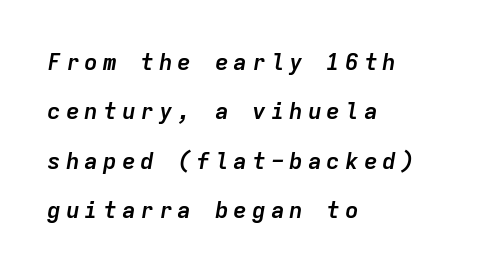
The image shows 23 px bold type, italic (leaning right); set left-aligned, loose line spacing (2.15x), unusually wide letter spacing (+0.21 em), not underlined.
